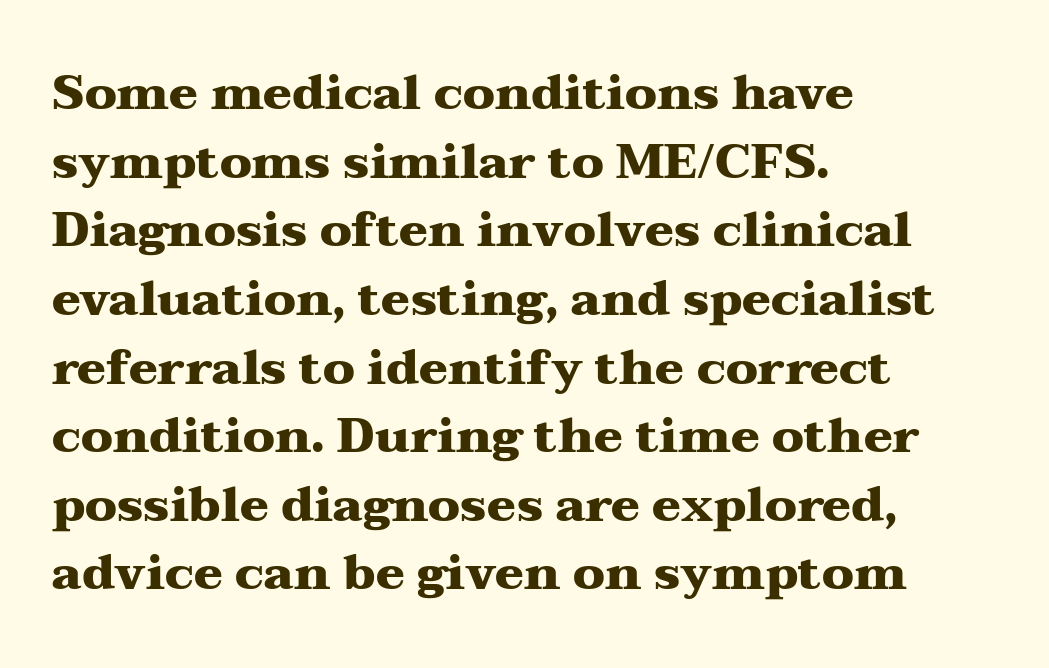
The image shows 48 px heavy, wide serif type, upright; set left-aligned, normal line spacing (1.43x), normal letter spacing, not underlined; medium stroke contrast and a medium x-height.
